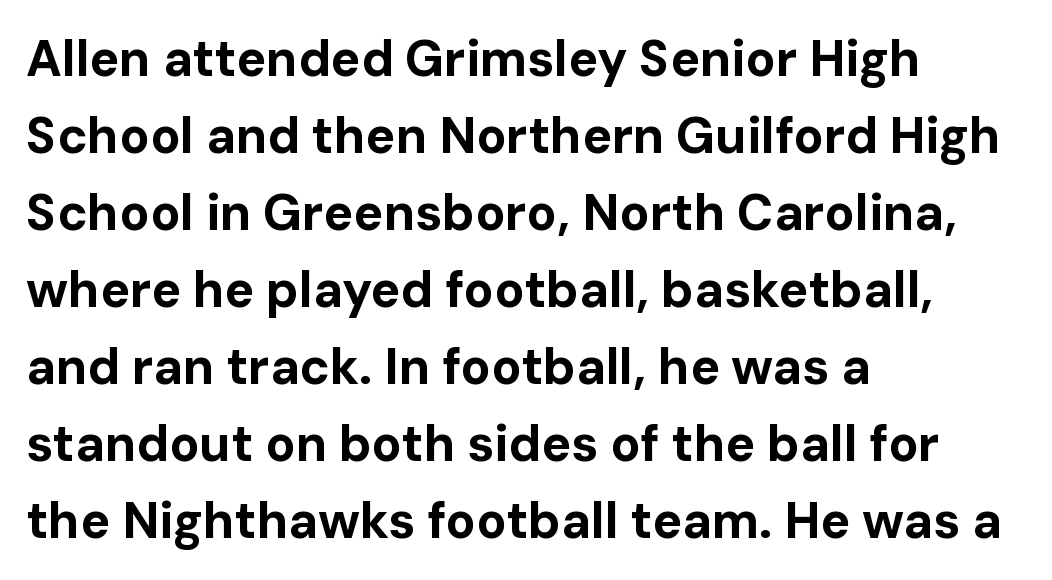
The image shows 50 px bold sans-serif type, upright; set left-aligned, normal line spacing (1.54x), normal letter spacing, not underlined; low stroke contrast and a medium x-height.
